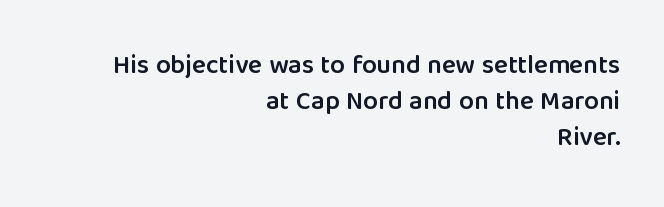
Q: Is the text bold? A: Semi-bold.
Q: Is the text italic (slanted)? A: No, it is upright.
Q: Is the text underlined? A: No.
Q: How is the paragraph aligned? A: Right-aligned.
Q: Is the spacing between letters normal or unusually wide? A: Normal.
Q: Is the spacing between lines tight, normal or loose? A: Normal.
